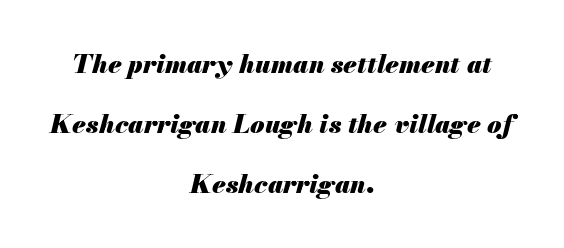
The image shows 26 px bold type, italic (leaning right); set centered, loose line spacing (2.31x), normal letter spacing, not underlined.
